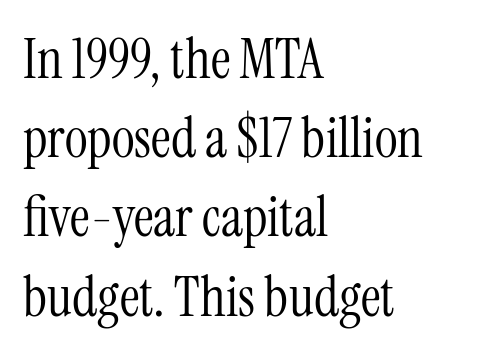
The image shows 55 px light, condensed serif type, upright; set left-aligned, normal line spacing (1.44x), normal letter spacing, not underlined; medium stroke contrast and a medium x-height.
